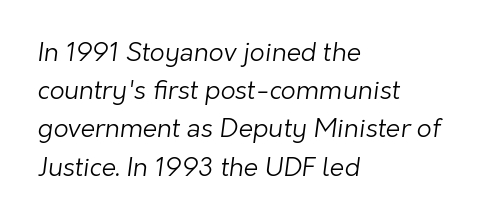
{"bold": "no", "underline": "no", "align": "left", "line_spacing": "normal", "line_spacing_ratio": 1.47, "letter_spacing": "normal", "letter_spacing_em": 0.0, "glyph_px": 26}
